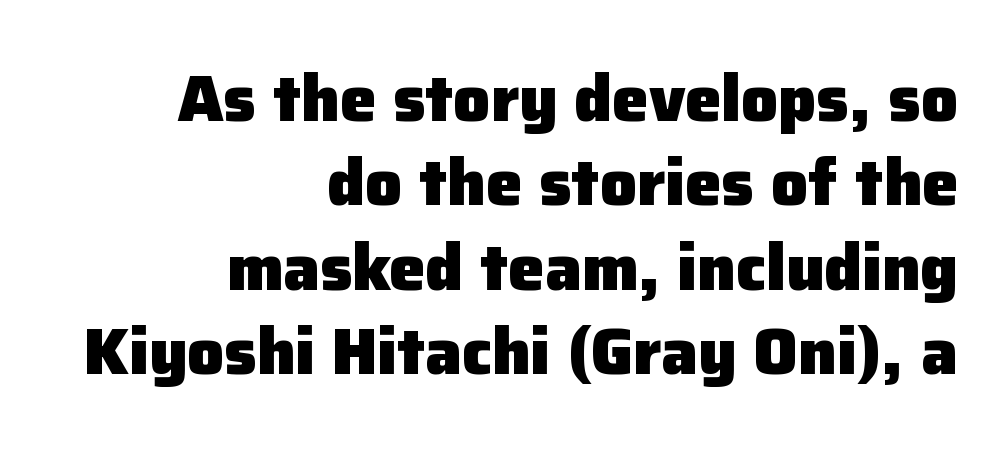
The words here are not underlined. Summary of vertical rhythm: regular, with standard interline spacing. Note the varied advance widths — an 'i' is clearly narrower than an 'm'. Horizontally, the lines are justified to the trailing edge only.
